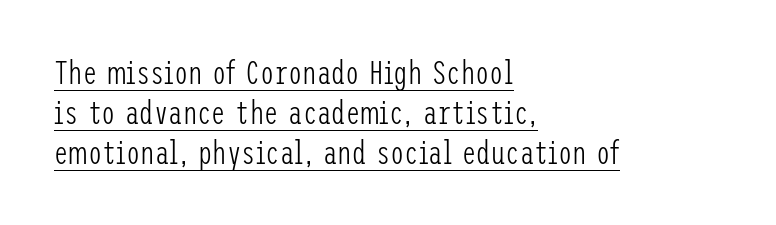
Q: Is the text bold? A: No.
Q: Is the text italic (slanted)? A: No, it is upright.
Q: Is the typeface a serif or a sans-serif typeface? A: Sans-serif.
Q: Is the text underlined? A: Yes.
Q: How is the paragraph aligned? A: Left-aligned.
Q: Is the spacing between letters normal or unusually wide? A: Normal.
Q: Is the spacing between lines tight, normal or loose? A: Normal.
Q: Width (condensed, normal, or wide)? A: Condensed.
Q: Stroke contrast? A: Low.
Q: x-height? A: Medium.
